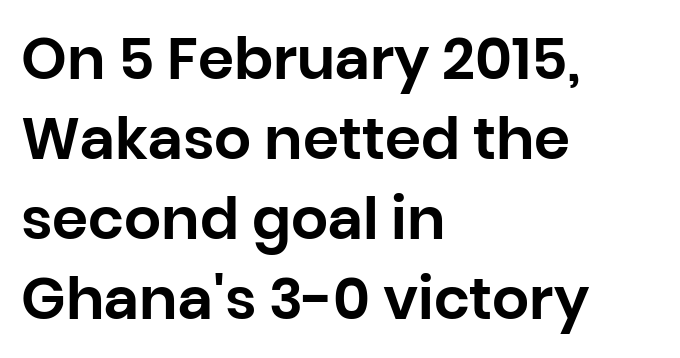
Q: Is the text italic (slanted)? A: No, it is upright.
Q: Is the typeface a serif or a sans-serif typeface? A: Sans-serif.
Q: Is the text underlined? A: No.
Q: How is the paragraph aligned? A: Left-aligned.
Q: Is the spacing between letters normal or unusually wide? A: Normal.
Q: Is the spacing between lines tight, normal or loose? A: Normal.
Q: Width (condensed, normal, or wide)? A: Normal.
Q: Stroke contrast? A: Low.
Q: x-height? A: Large.
Q: Monospaced? A: No.
